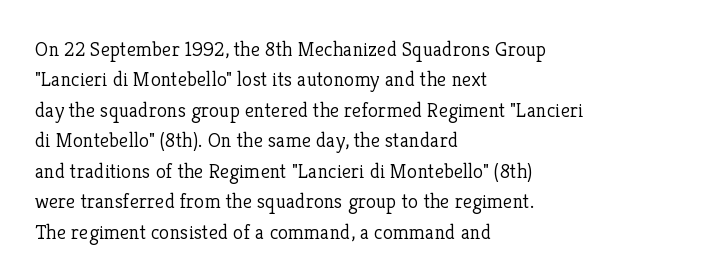
The image shows 21 px text type, upright; set left-aligned, normal line spacing (1.45x), normal letter spacing, not underlined.
